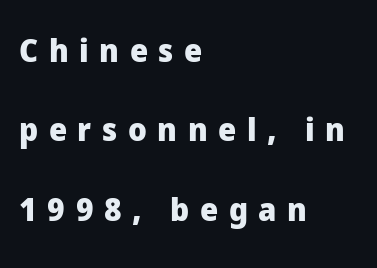
{"serif": "no", "italic": "no", "bold": "yes", "weight": "heavy", "width": "normal", "stroke_contrast": "low", "x_height": "medium", "monospaced": "no", "underline": "no", "align": "left", "line_spacing": "loose", "line_spacing_ratio": 2.48, "letter_spacing": "wide", "letter_spacing_em": 0.33, "glyph_px": 32}
